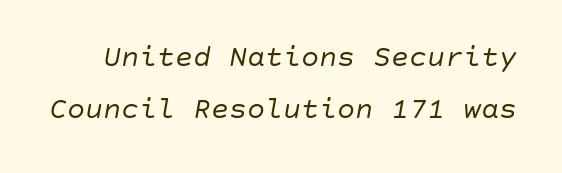
{"italic": "yes", "lean": "right", "slant_degrees": 10, "bold": "no", "weight": "regular", "width": "normal", "stroke_contrast": "low", "x_height": "large", "underline": "no", "line_spacing_ratio": 1.73, "letter_spacing": "normal", "letter_spacing_em": 0.0, "glyph_px": 30}
